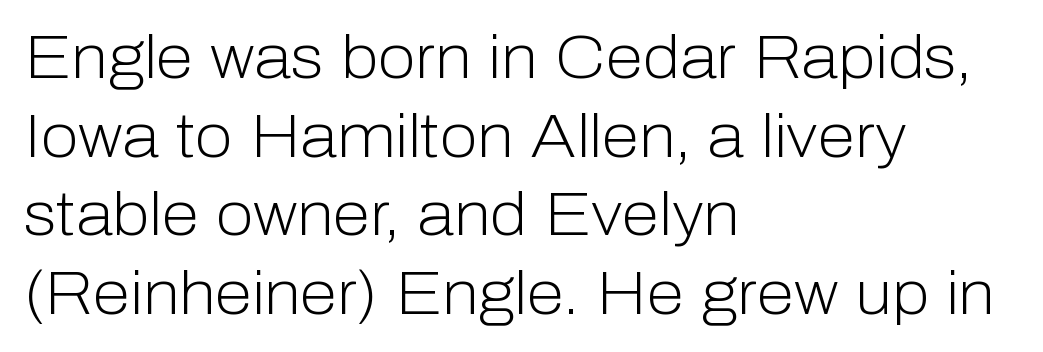
{"serif": "no", "italic": "no", "bold": "no", "weight": "light", "width": "normal", "stroke_contrast": "low", "x_height": "medium", "monospaced": "no", "underline": "no", "align": "left", "line_spacing": "normal", "line_spacing_ratio": 1.29, "letter_spacing": "normal", "letter_spacing_em": 0.0, "glyph_px": 61}
